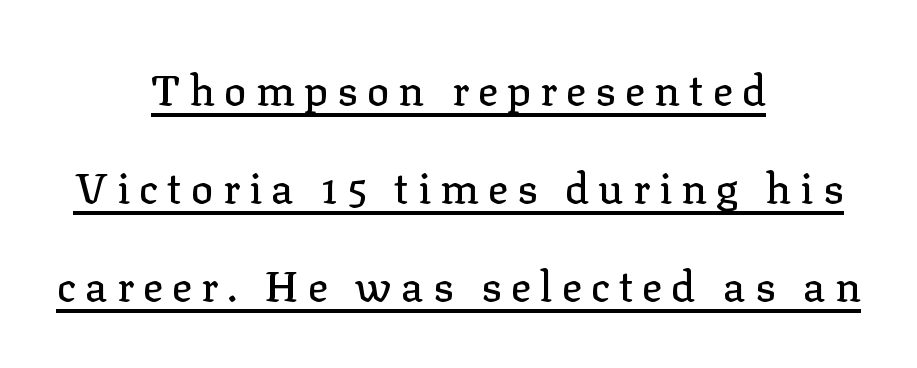
The designer dialed line spacing up above the default. The letters stand upright; this is a roman face. This rendering employs a face with finishing strokes, i.e., a serif. The typesetter chose a symmetrical, centered arrangement here. Each word looks stretched out because of the extra space between its letters.
